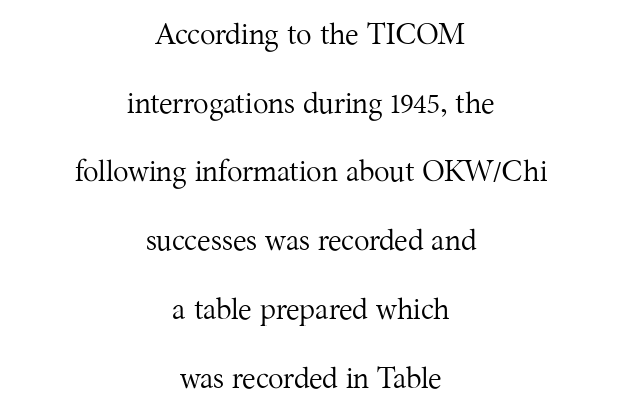
The image shows 29 px regular-weight serif type, upright; set centered, loose line spacing (2.37x), normal letter spacing, not underlined; medium stroke contrast and a medium x-height.
